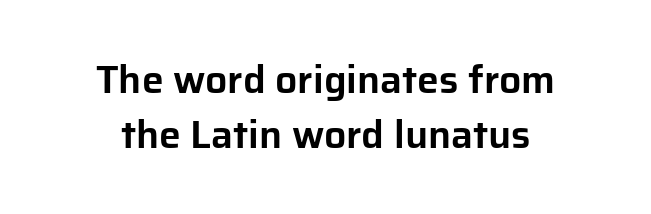
{"serif": "no", "italic": "no", "width": "normal", "stroke_contrast": "low", "x_height": "medium", "monospaced": "no", "underline": "no", "align": "center", "line_spacing": "normal", "line_spacing_ratio": 1.41, "letter_spacing": "normal", "letter_spacing_em": 0.0, "glyph_px": 39}
